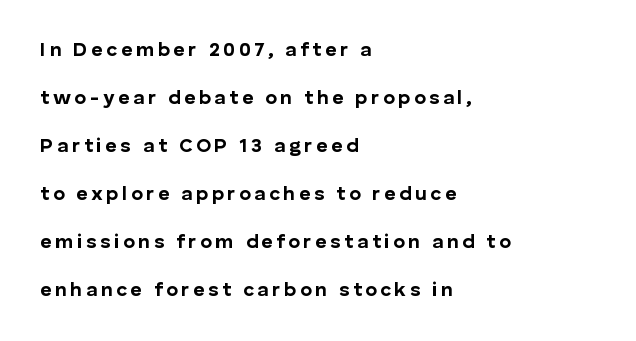
Q: Is the text bold? A: Yes.
Q: Is the text italic (slanted)? A: No, it is upright.
Q: Is the text underlined? A: No.
Q: How is the paragraph aligned? A: Left-aligned.
Q: Is the spacing between lines tight, normal or loose? A: Loose.
